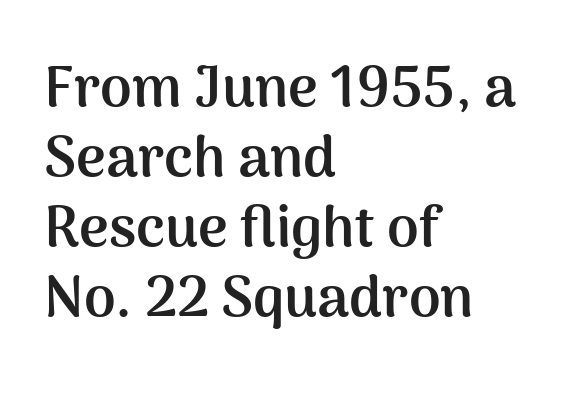
The image shows 57 px semibold sans-serif type, upright; set left-aligned, line spacing 1.23x, normal letter spacing, not underlined; medium stroke contrast and a medium x-height.
